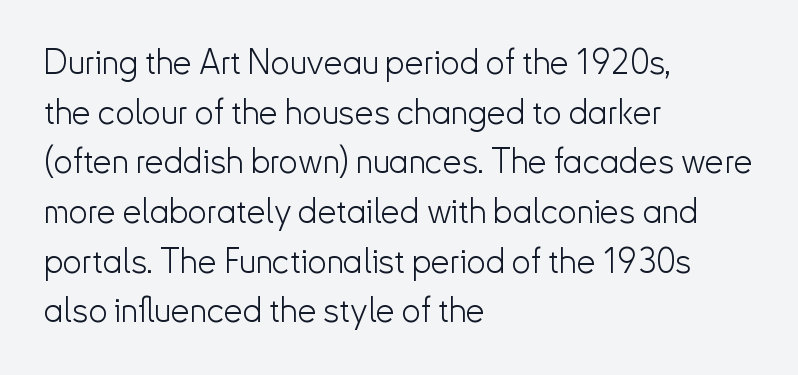
The image shows 34 px light sans-serif type, upright; set left-aligned, normal line spacing (1.46x), normal letter spacing, not underlined; low stroke contrast and a small x-height.
